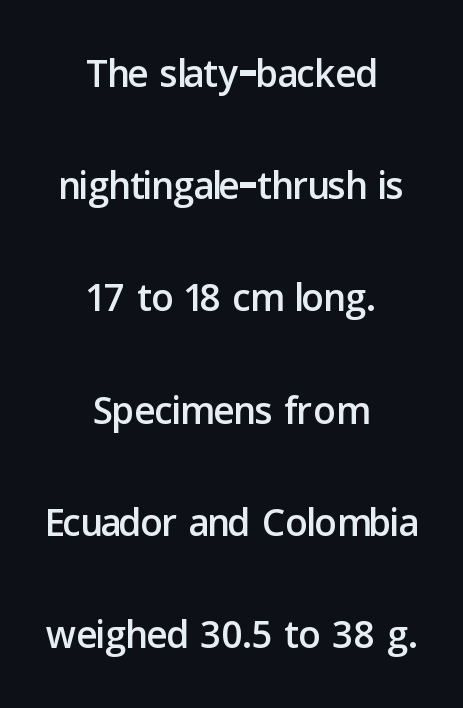
The image shows 55 px sans-serif type, upright; set centered, loose line spacing (2.04x), normal letter spacing, not underlined; low stroke contrast and a medium x-height.
